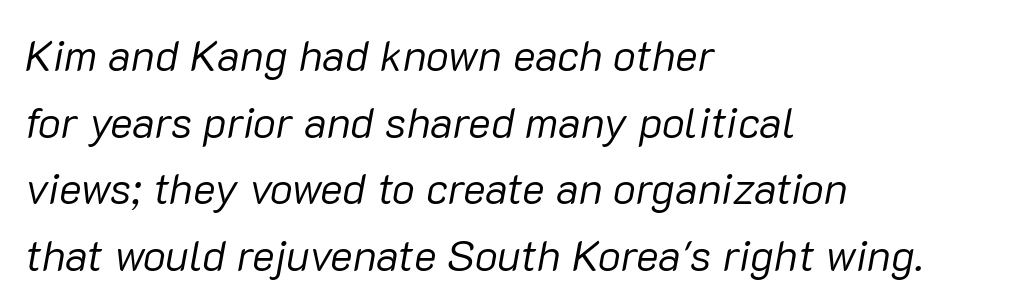
The image shows 43 px regular-weight type, italic (leaning right); set left-aligned, normal line spacing (1.55x), normal letter spacing, not underlined; low stroke contrast and a medium x-height.
